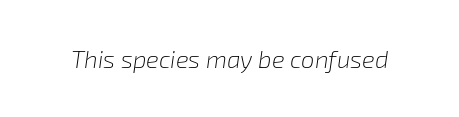
The image shows 24 px text type, italic (leaning right); set normal letter spacing, not underlined.
